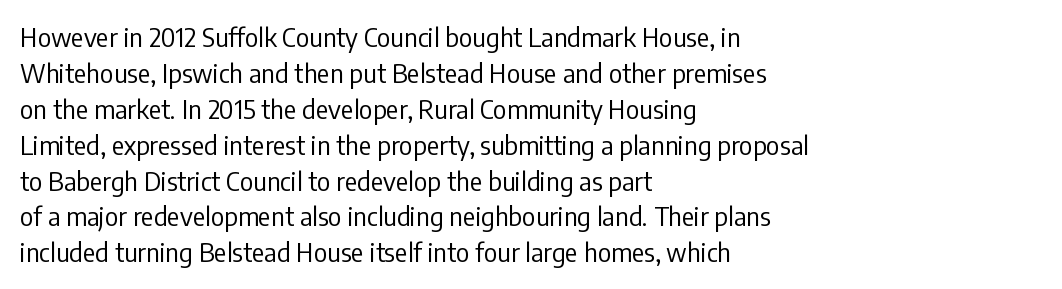
Q: Is the text bold? A: No.
Q: Is the text italic (slanted)? A: No, it is upright.
Q: Is the text underlined? A: No.
Q: How is the paragraph aligned? A: Left-aligned.
Q: Is the spacing between letters normal or unusually wide? A: Normal.
Q: Is the spacing between lines tight, normal or loose? A: Normal.
